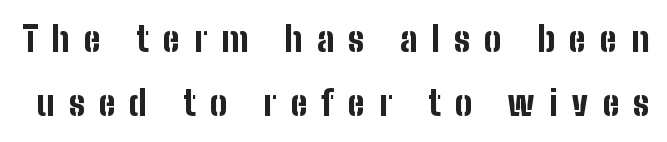
How heavy is the stroke? Heavy — this is a bold. Grotesque or geometric, the face here clearly has no serifs. The glyphs are unaccompanied by any horizontal stroke below them. Look at the tracking — it's clearly loosened, letters drifting apart. Each letter keeps its own natural width here, so spacing adapts to shape. When letters stand straight like this, we call the style roman or upright.
